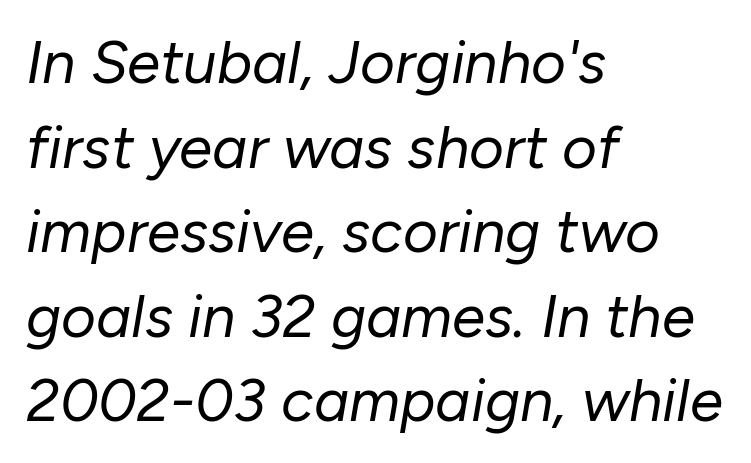
The image shows 60 px regular-weight type, italic (leaning right); set left-aligned, normal line spacing (1.41x), normal letter spacing, not underlined; low stroke contrast and a medium x-height.
